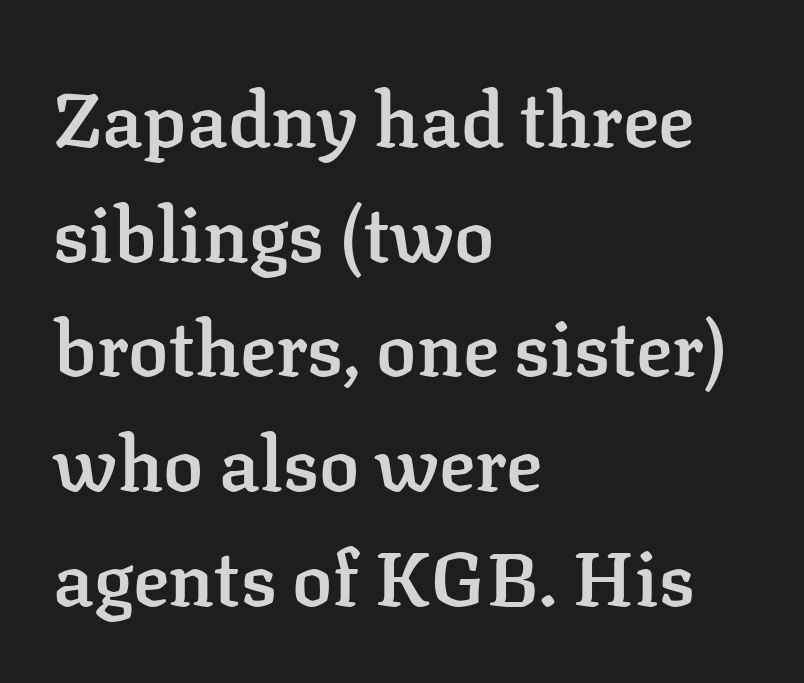
{"serif": "yes", "italic": "no", "bold": "semi", "weight": "semibold", "width": "normal", "stroke_contrast": "low", "x_height": "medium", "monospaced": "no", "underline": "no", "align": "left", "line_spacing": "normal", "line_spacing_ratio": 1.53, "letter_spacing": "normal", "letter_spacing_em": 0.0, "glyph_px": 75}
